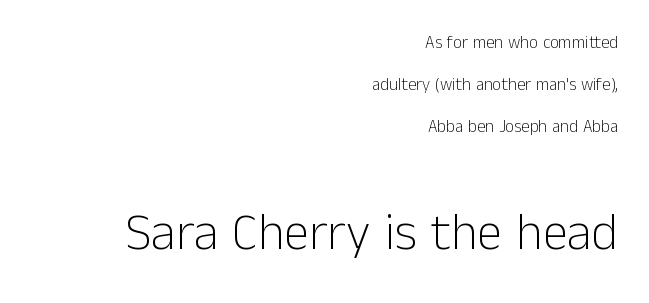
The image shows 51 px light sans-serif type, upright; set right-aligned, loose line spacing (2.48x), normal letter spacing, not underlined; the second (bottom) block is 3.0x larger; low stroke contrast and a medium x-height.
